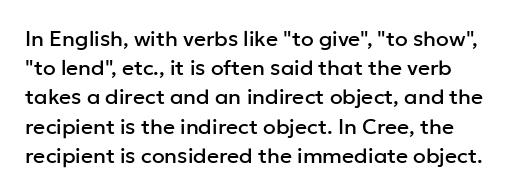
The image shows 21 px text type, upright; set left-aligned, normal line spacing (1.39x), normal letter spacing, not underlined.
